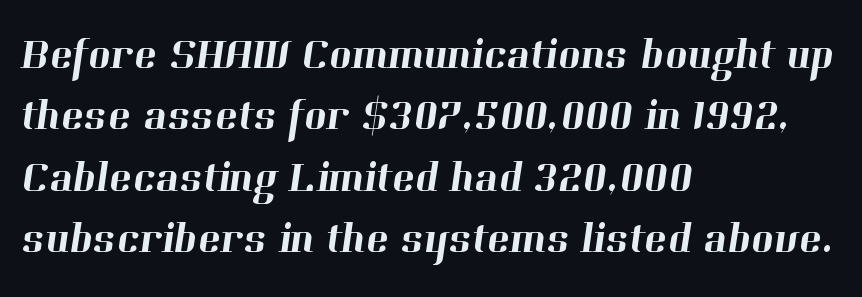
Q: Is the typeface a serif or a sans-serif typeface? A: Serif.
Q: Is the text underlined? A: No.
Q: How is the paragraph aligned? A: Left-aligned.
Q: Is the spacing between letters normal or unusually wide? A: Normal.
Q: Is the spacing between lines tight, normal or loose? A: Normal.
Q: Width (condensed, normal, or wide)? A: Normal.
Q: Stroke contrast? A: High.
Q: x-height? A: Medium.
Q: Monospaced? A: No.
